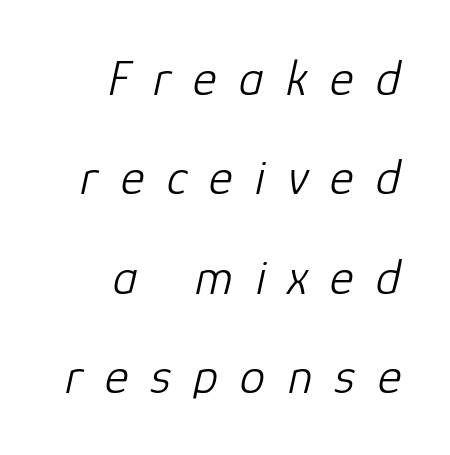
Letter spacing: wide. Is the type heavy? It reads as light-to-regular instead. Character widths vary here, with narrow letters taking less room than wide ones. Descender tails drop into unmarked territory. Each line ends at the same right margin while the left side varies. The letters are slanted; this is an italic face.
